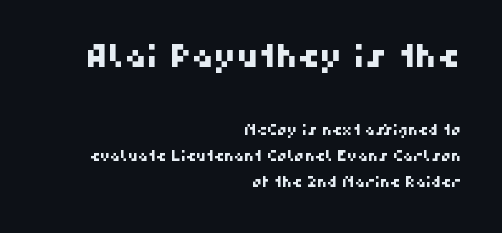
{"serif": "no", "width": "normal", "stroke_contrast": "high", "x_height": "medium", "monospaced": "no", "underline": "no", "align": "right", "line_spacing_ratio": 1.87, "letter_spacing": "normal", "letter_spacing_em": 0.0, "larger_block": "first", "size_ratio": 2.21, "glyph_px": 31}
